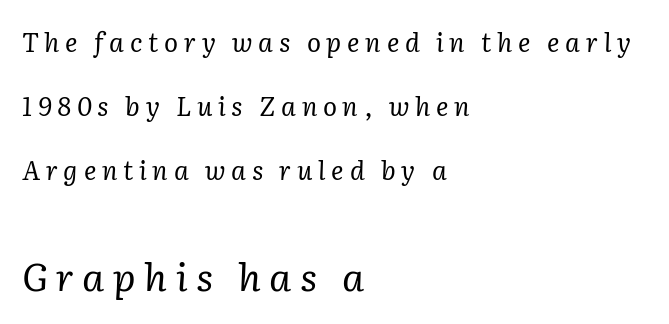
Yep, those are serifs on the letters. These lines have a slow, spaced-out rhythm from letter to letter. The glyphs are unaccompanied by any horizontal stroke below them. Characters are canted at an angle relative to the baseline's perpendicular.
